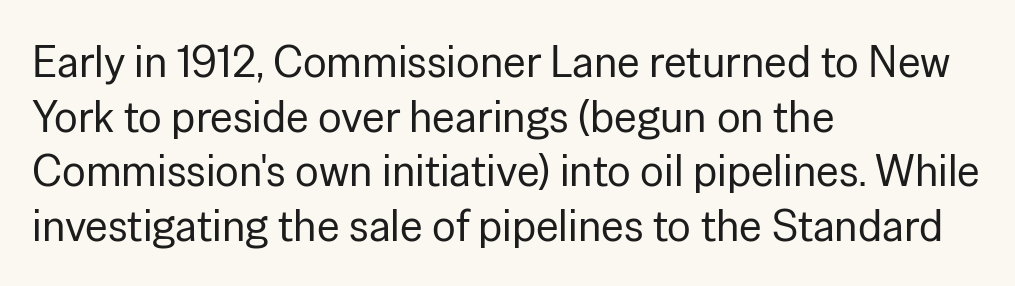
{"serif": "no", "italic": "no", "bold": "no", "weight": "regular", "width": "normal", "stroke_contrast": "low", "x_height": "medium", "monospaced": "no", "underline": "no", "align": "left", "line_spacing_ratio": 1.24, "letter_spacing": "normal", "letter_spacing_em": 0.0, "glyph_px": 44}
